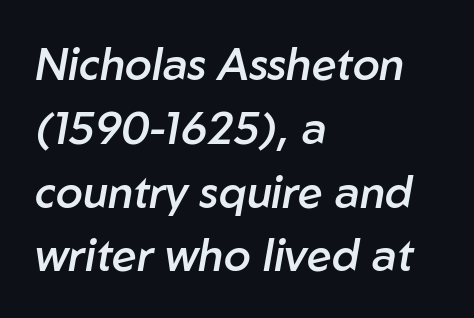
{"italic": "yes", "lean": "right", "slant_degrees": 10, "bold": "semi", "weight": "semibold", "width": "normal", "stroke_contrast": "low", "x_height": "medium", "monospaced": "no", "underline": "no", "align": "left", "line_spacing": "normal", "line_spacing_ratio": 1.45, "letter_spacing": "normal", "letter_spacing_em": 0.0, "glyph_px": 44}
